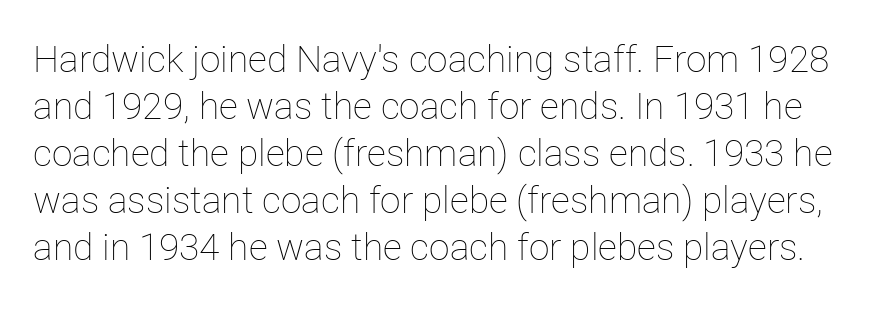
{"italic": "no", "bold": "no", "weight": "thin", "width": "normal", "stroke_contrast": "low", "x_height": "medium", "monospaced": "no", "underline": "no", "line_spacing": "normal", "line_spacing_ratio": 1.27, "letter_spacing": "normal", "letter_spacing_em": 0.0, "glyph_px": 37}
